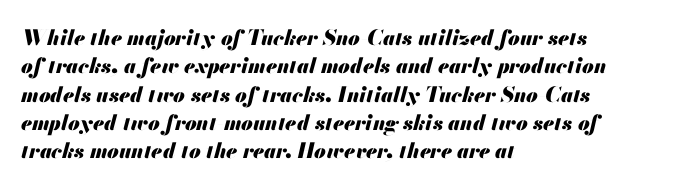
Q: Is the text bold? A: Yes.
Q: Is the text italic (slanted)? A: Yes, it leans right by about 13 degrees.
Q: Is the text underlined? A: No.
Q: How is the paragraph aligned? A: Left-aligned.
Q: Is the spacing between letters normal or unusually wide? A: Normal.
Q: Is the spacing between lines tight, normal or loose? A: Normal.
